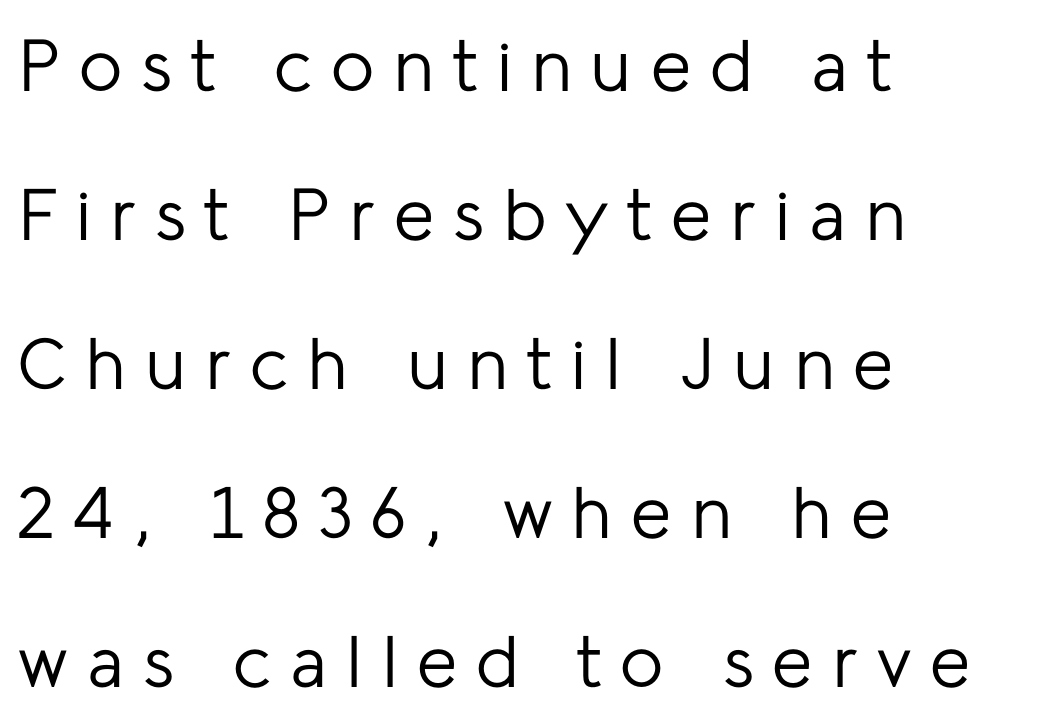
These lines are composed in type without serifs. Words float on clear page, feet unadorned. Stems here are at most as thick as an everyday book face. Leftover space on each line is placed entirely after the last word. Is the letter spacing exaggerated? Yes — the characters are pushed far apart.
